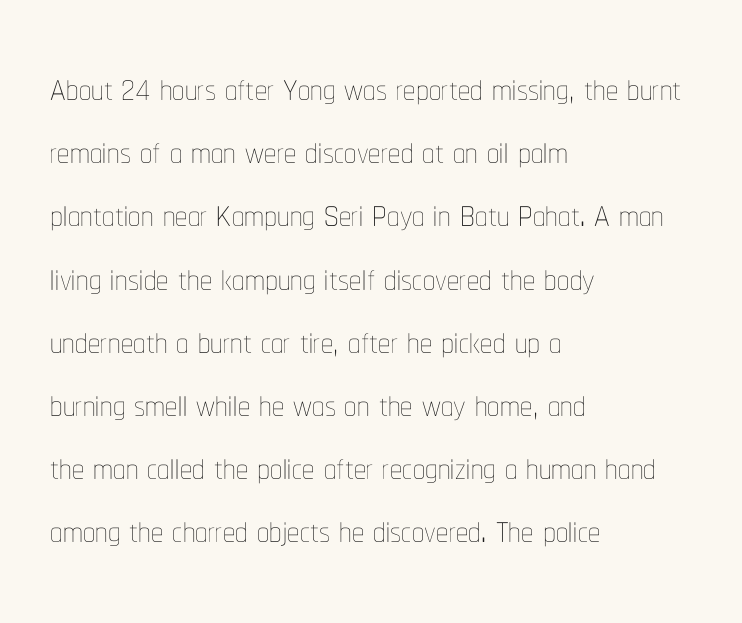
Q: Is the text bold? A: No.
Q: Is the text italic (slanted)? A: No, it is upright.
Q: Is the text underlined? A: No.
Q: How is the paragraph aligned? A: Left-aligned.
Q: Is the spacing between letters normal or unusually wide? A: Normal.
Q: Is the spacing between lines tight, normal or loose? A: Normal.
Q: Width (condensed, normal, or wide)? A: Condensed.
Q: Stroke contrast? A: Low.
Q: x-height? A: Medium.
Q: Monospaced? A: No.
